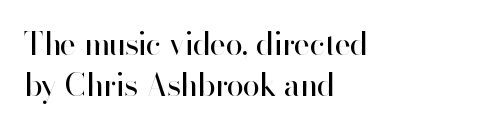
Q: Is the text bold? A: No.
Q: Is the text italic (slanted)? A: No, it is upright.
Q: Is the typeface a serif or a sans-serif typeface? A: Sans-serif.
Q: Is the text underlined? A: No.
Q: How is the paragraph aligned? A: Left-aligned.
Q: Is the spacing between letters normal or unusually wide? A: Normal.
Q: Is the spacing between lines tight, normal or loose? A: Normal.
Q: Width (condensed, normal, or wide)? A: Normal.
Q: Stroke contrast? A: High.
Q: x-height? A: Small.
Q: Monospaced? A: No.
